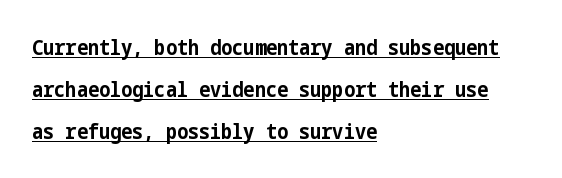
Q: Is the text bold? A: Yes.
Q: Is the text italic (slanted)? A: No, it is upright.
Q: Is the text underlined? A: Yes.
Q: How is the paragraph aligned? A: Left-aligned.
Q: Is the spacing between letters normal or unusually wide? A: Normal.
Q: Is the spacing between lines tight, normal or loose? A: Loose.
